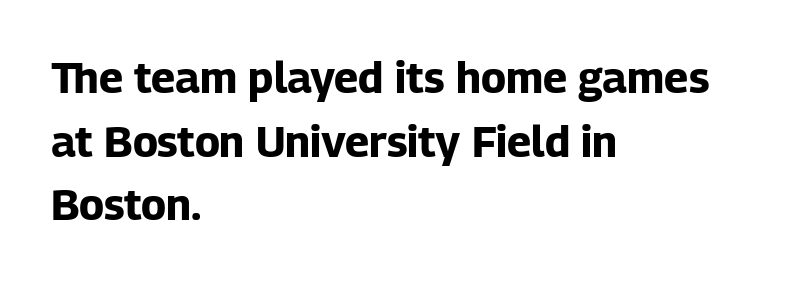
The image shows 43 px bold sans-serif type, upright; set left-aligned, normal line spacing (1.48x), normal letter spacing, not underlined; low stroke contrast and a medium x-height.
